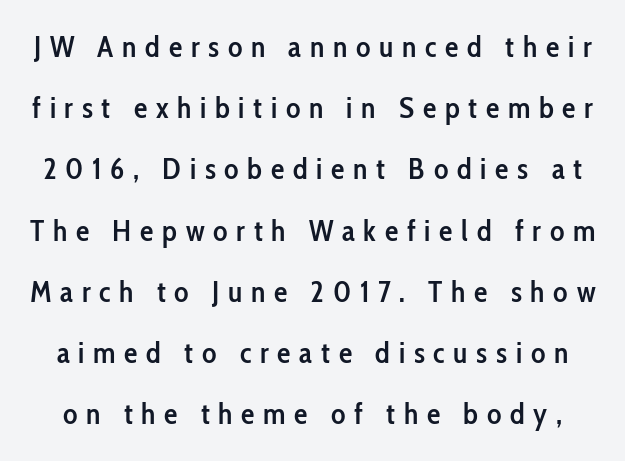
The image shows 30 px semibold, condensed sans-serif type, upright; set loose line spacing (2.04x), unusually wide letter spacing (+0.29 em), not underlined; low stroke contrast and a medium x-height.
